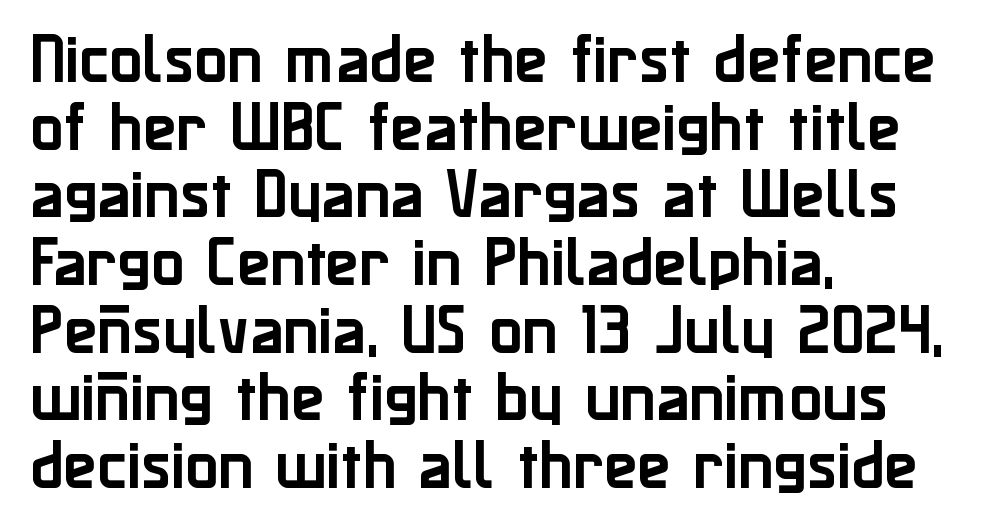
The image shows 55 px sans-serif type, upright; set left-aligned, line spacing 1.23x, normal letter spacing, not underlined; low stroke contrast and a medium x-height.
